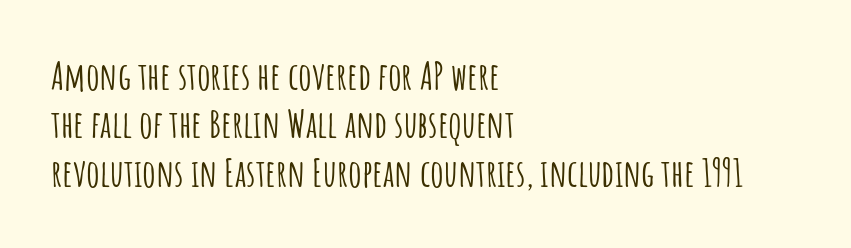
Q: Is the text italic (slanted)? A: No, it is upright.
Q: Is the typeface a serif or a sans-serif typeface? A: Sans-serif.
Q: Is the text underlined? A: No.
Q: How is the paragraph aligned? A: Left-aligned.
Q: Is the spacing between letters normal or unusually wide? A: Normal.
Q: Is the spacing between lines tight, normal or loose? A: Normal.
Q: Width (condensed, normal, or wide)? A: Condensed.
Q: Stroke contrast? A: Low.
Q: x-height? A: Large.
Q: Monospaced? A: No.
